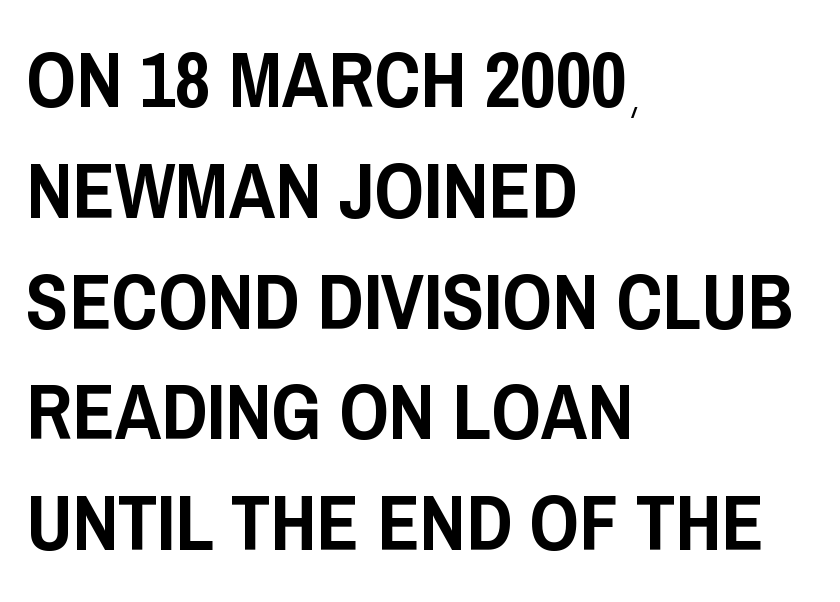
The image shows 78 px condensed sans-serif type, upright; set left-aligned, normal line spacing (1.42x), normal letter spacing, not underlined; low stroke contrast and a large x-height.
